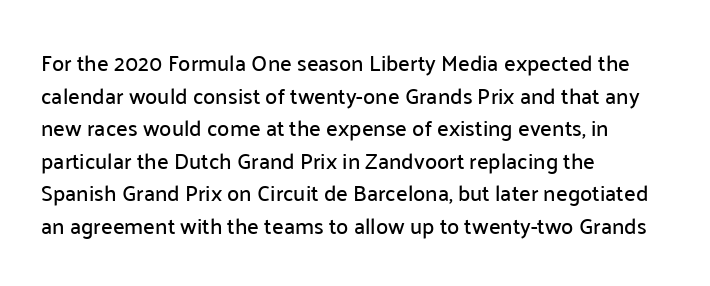
Q: Is the text italic (slanted)? A: No, it is upright.
Q: Is the text underlined? A: No.
Q: How is the paragraph aligned? A: Left-aligned.
Q: Is the spacing between letters normal or unusually wide? A: Normal.
Q: Is the spacing between lines tight, normal or loose? A: Normal.
